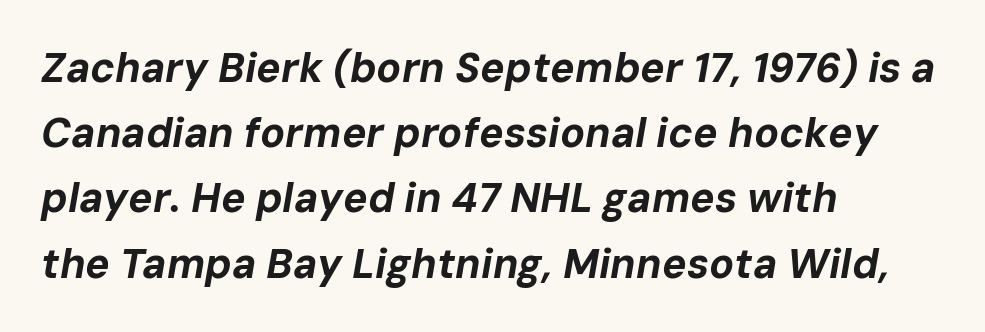
The image shows 41 px bold type, italic (leaning right); set left-aligned, normal line spacing (1.59x), normal letter spacing, not underlined; low stroke contrast and a medium x-height.
